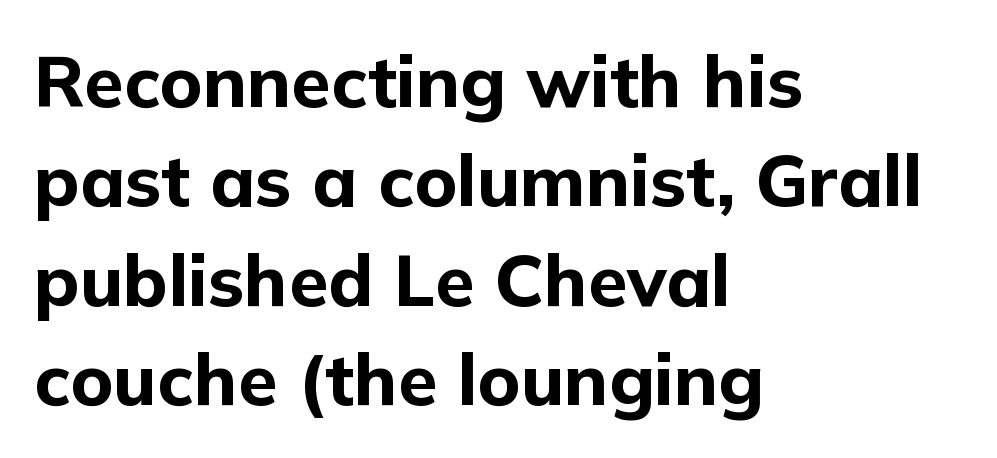
{"serif": "no", "italic": "no", "bold": "yes", "weight": "bold", "width": "normal", "stroke_contrast": "low", "x_height": "medium", "monospaced": "no", "underline": "no", "align": "left", "line_spacing": "normal", "line_spacing_ratio": 1.38, "letter_spacing": "normal", "letter_spacing_em": 0.0, "glyph_px": 72}
